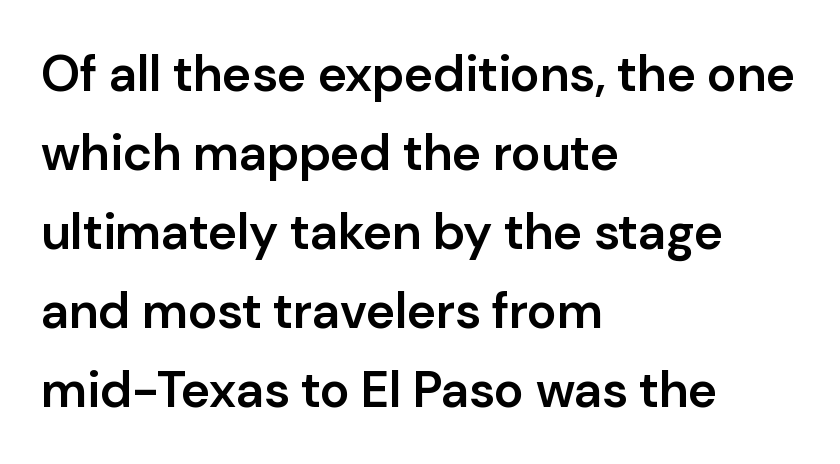
Here the designer chose a conventional face with non-uniform glyph widths. The rendering anchors every line to the left-hand side. Semibold letterforms, between regular and bold. A roman cut, with each character standing at attention. Rule under the text: the space is simply empty. The type family on display is of the sans-serif kind.
